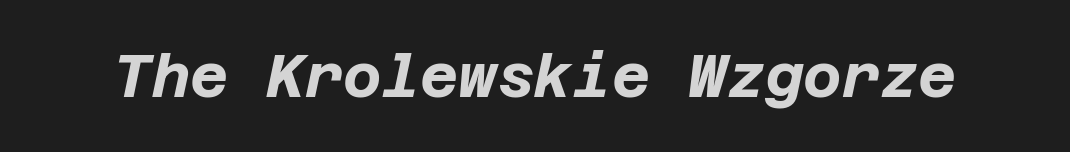
{"italic": "yes", "lean": "right", "slant_degrees": 12, "bold": "yes", "weight": "bold", "width": "normal", "stroke_contrast": "low", "x_height": "large", "underline": "no", "letter_spacing": "normal", "letter_spacing_em": 0.0, "glyph_px": 59}
